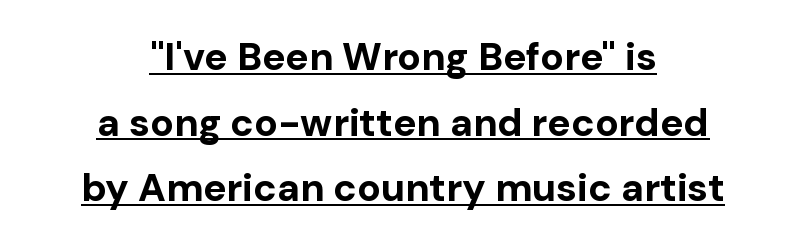
Does the type have serifs? No, each stem ends abruptly. Do the characters align in a grid? No, the font is proportional. Teacher's note: observe the equal gaps on both sides — that is centered alignment. Every character sits straight up, as roman type does. Caption: lettering with a line underneath.
